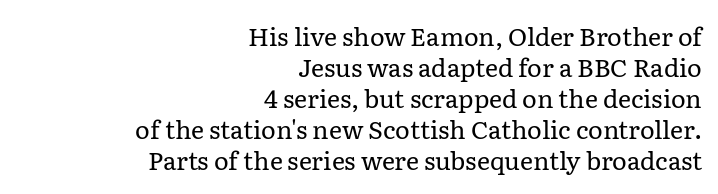
Q: Is the text bold? A: No.
Q: Is the text italic (slanted)? A: No, it is upright.
Q: Is the text underlined? A: No.
Q: How is the paragraph aligned? A: Right-aligned.
Q: Is the spacing between letters normal or unusually wide? A: Normal.
